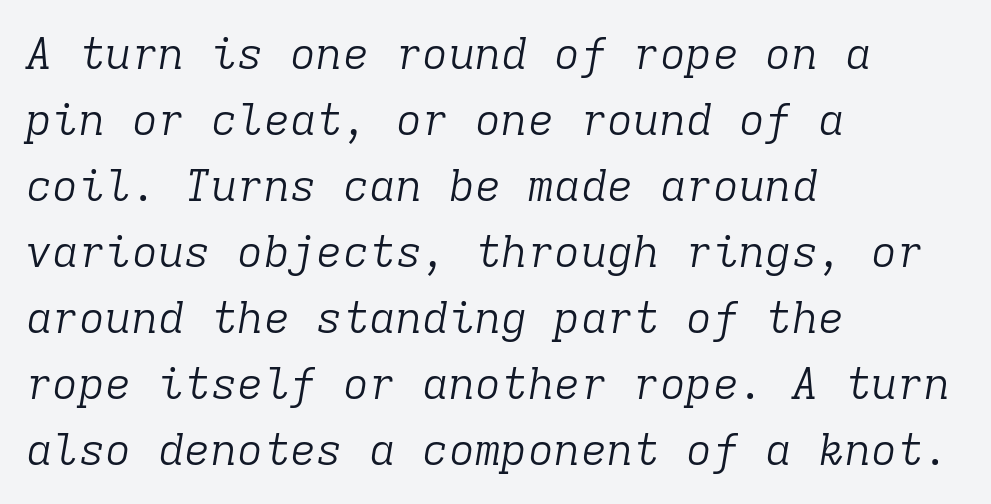
The image shows 44 px light serif type, italic (leaning right), monospaced; set left-aligned, normal line spacing (1.5x), normal letter spacing, not underlined; low stroke contrast and a medium x-height.
